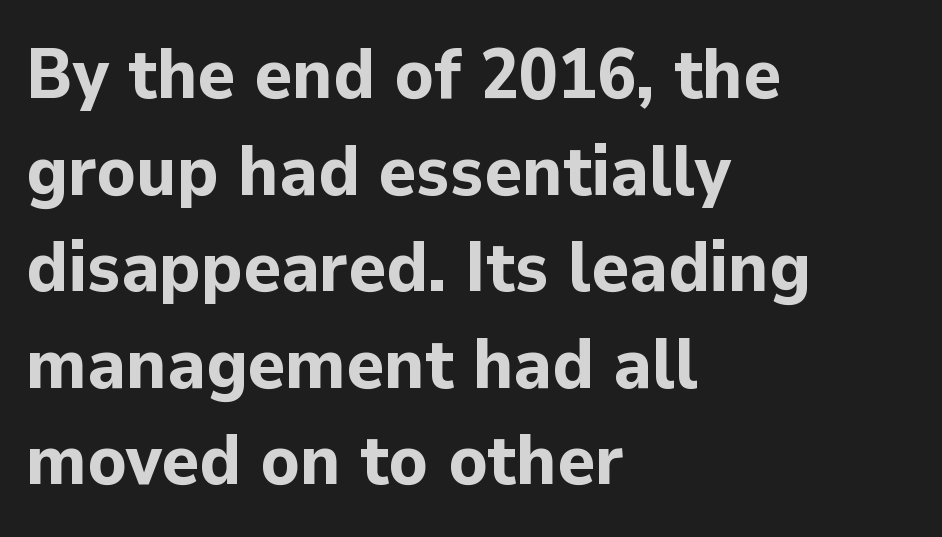
The image shows 71 px bold sans-serif type, upright; set left-aligned, normal line spacing (1.36x), normal letter spacing, not underlined; low stroke contrast and a medium x-height.
